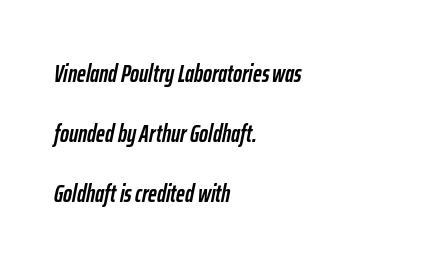
{"italic": "yes", "lean": "right", "slant_degrees": 12, "bold": "yes", "underline": "no", "align": "left", "line_spacing": "loose", "line_spacing_ratio": 2.49, "letter_spacing": "normal", "letter_spacing_em": 0.0, "glyph_px": 24}
